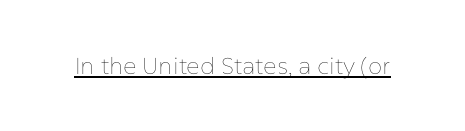
The image shows 23 px text type, upright; set normal letter spacing, underlined.
